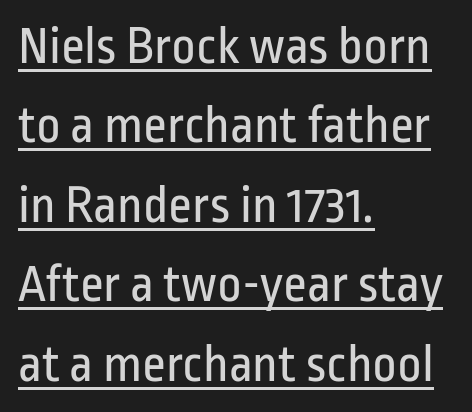
{"serif": "no", "italic": "no", "bold": "no", "weight": "regular", "width": "condensed", "stroke_contrast": "low", "x_height": "medium", "monospaced": "no", "underline": "yes", "align": "left", "line_spacing": "normal", "line_spacing_ratio": 1.5, "letter_spacing": "normal", "letter_spacing_em": 0.0, "glyph_px": 53}
